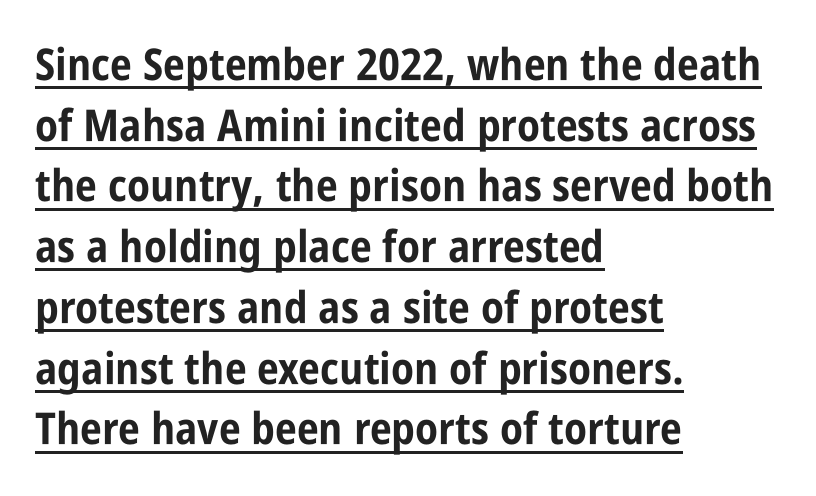
The image shows 44 px bold, condensed sans-serif type, upright; set left-aligned, normal line spacing (1.38x), normal letter spacing, underlined; low stroke contrast and a large x-height.
